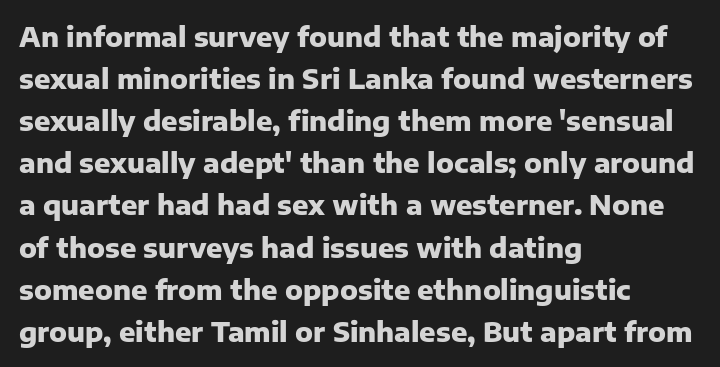
The image shows 27 px bold type, upright; set left-aligned, normal line spacing (1.56x), normal letter spacing, not underlined.
